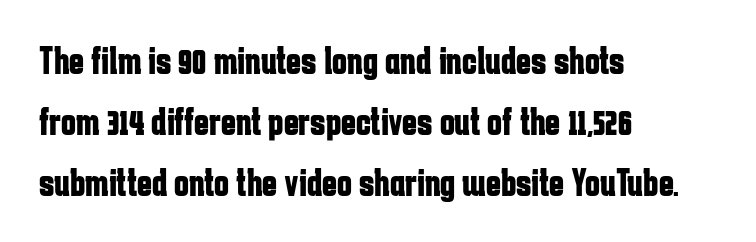
Q: Is the text bold? A: Yes.
Q: Is the text italic (slanted)? A: No, it is upright.
Q: Is the typeface a serif or a sans-serif typeface? A: Sans-serif.
Q: Is the text underlined? A: No.
Q: How is the paragraph aligned? A: Left-aligned.
Q: Is the spacing between letters normal or unusually wide? A: Normal.
Q: Is the spacing between lines tight, normal or loose? A: Normal.
Q: Width (condensed, normal, or wide)? A: Condensed.
Q: Stroke contrast? A: Low.
Q: x-height? A: Medium.
Q: Monospaced? A: No.
